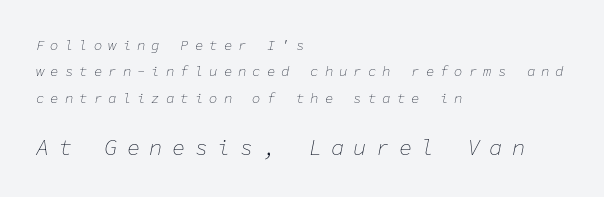
{"italic": "yes", "lean": "right", "slant_degrees": 11, "bold": "no", "underline": "no", "align": "left", "line_spacing_ratio": 1.88, "letter_spacing": "wide", "letter_spacing_em": 0.43, "larger_block": "second", "size_ratio": 1.57, "glyph_px": 22}
